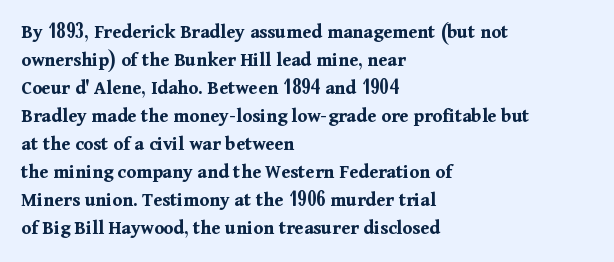
Its strokes are broad and dark, the hallmark of bold type. Plain, unruled lines of type. The paragraph shown leans on its left margin. Reading down the column, the eye jumps a familiar distance to each next line. Vertical strokes here are truly vertical.
